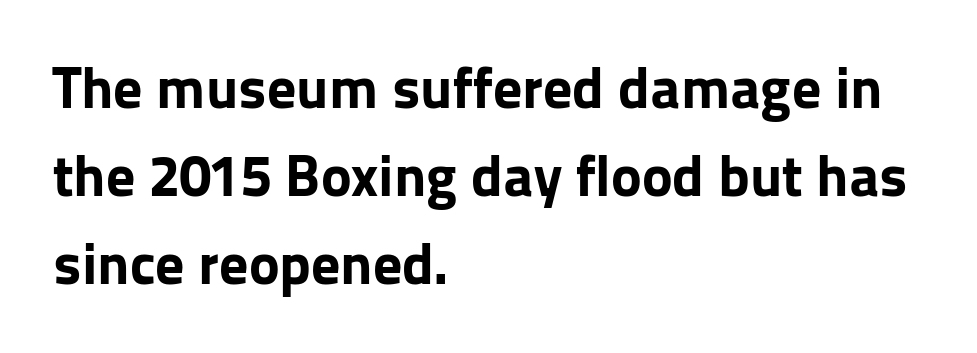
Q: Is the text bold? A: Yes.
Q: Is the text italic (slanted)? A: No, it is upright.
Q: Is the typeface a serif or a sans-serif typeface? A: Sans-serif.
Q: Is the text underlined? A: No.
Q: How is the paragraph aligned? A: Left-aligned.
Q: Is the spacing between letters normal or unusually wide? A: Normal.
Q: Is the spacing between lines tight, normal or loose? A: Normal.
Q: Width (condensed, normal, or wide)? A: Normal.
Q: Stroke contrast? A: Low.
Q: x-height? A: Medium.
Q: Monospaced? A: No.
